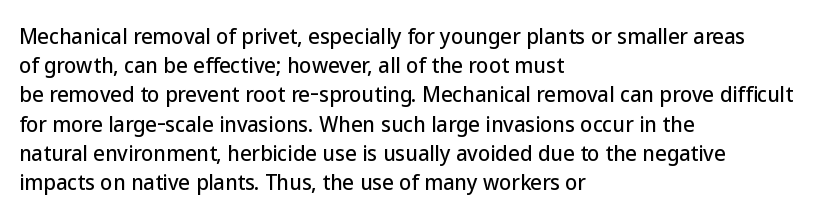
Q: Is the text italic (slanted)? A: No, it is upright.
Q: Is the text underlined? A: No.
Q: How is the paragraph aligned? A: Left-aligned.
Q: Is the spacing between letters normal or unusually wide? A: Normal.
Q: Is the spacing between lines tight, normal or loose? A: Normal.
